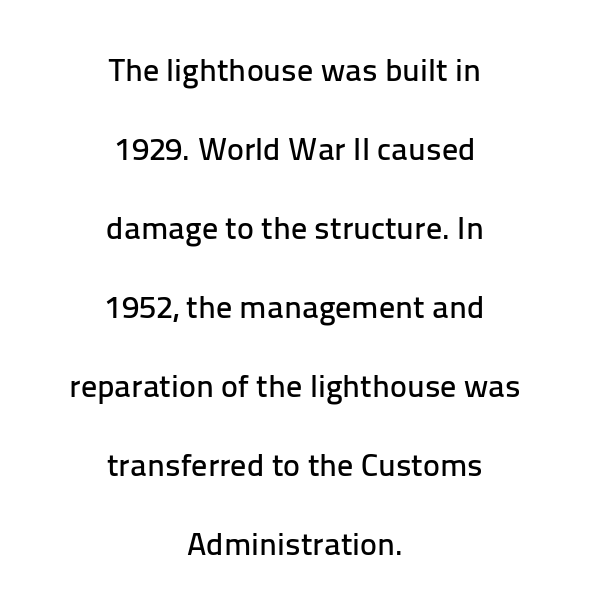
The specimen reads as upright at a glance. Look at the bottom of the vertical strokes: they stop flat, with no serifs. This rendering leaves character spacing at its baseline value. Spacing verdict: proportional, widths tailored to each character. The space beneath each line is pristine and unruled. Students, observe: this is what heavily led, spacious text looks like.
